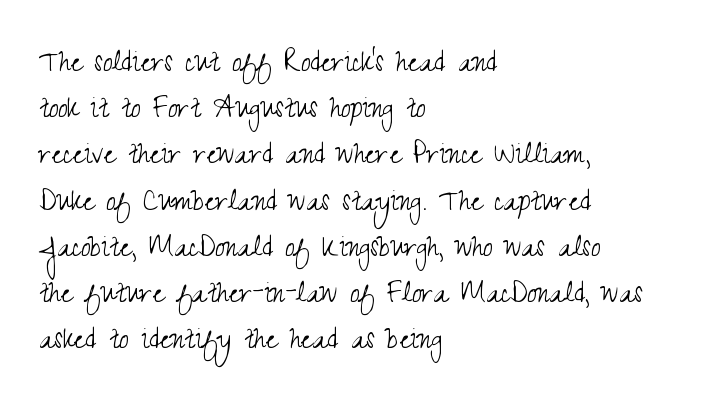
The image shows 34 px light, condensed sans-serif type, upright; set left-aligned, normal line spacing (1.36x), normal letter spacing, not underlined; medium stroke contrast and a small x-height.
